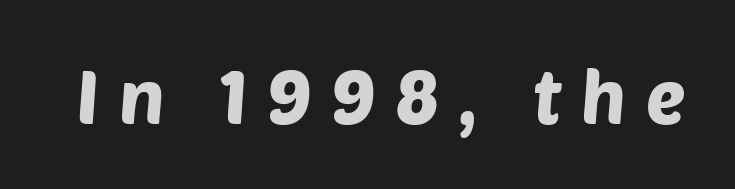
These lines are composed in type without serifs. The horizontal fit of the characters is loose and conspicuously gappy. These lines are rendered in a variable-pitch font. A clean baseline with only descenders dipping below it.
